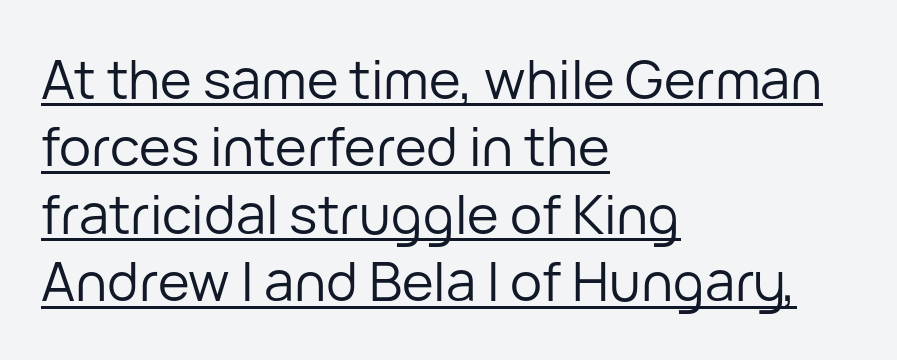
The image shows 54 px regular-weight sans-serif type, upright; set left-aligned, normal line spacing (1.25x), normal letter spacing, underlined; low stroke contrast and a medium x-height.
